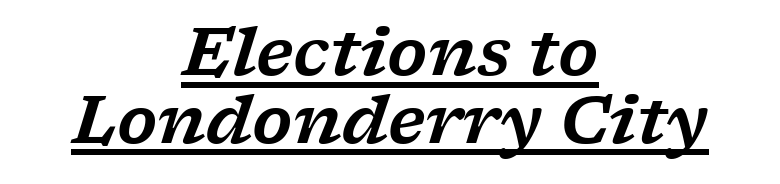
This sample has the flowing, uneven cadence of proportional lettering. Alignment: centered. Tracking here is standard; glyphs follow each other at the usual distance. Does the lettering tilt? It does — this is italic. The text was rendered using a seriffed face with decorative stroke endings.
